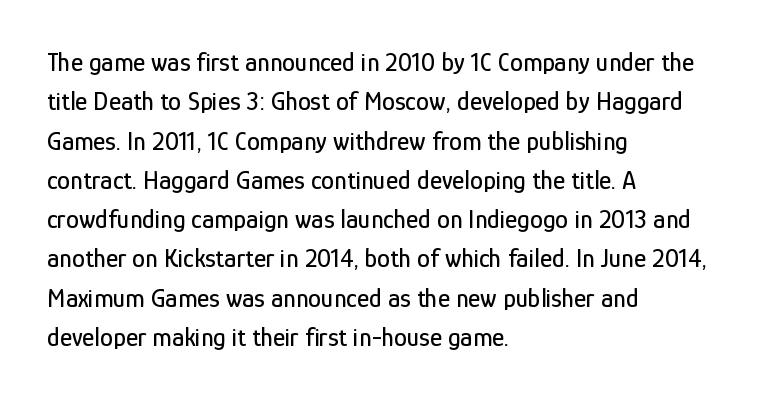
The image shows 26 px text type, upright; set left-aligned, normal line spacing (1.51x), normal letter spacing, not underlined.
